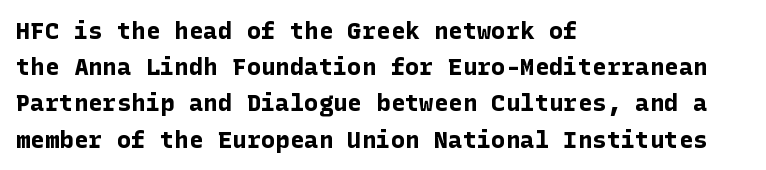
Q: Is the text bold? A: Yes.
Q: Is the text italic (slanted)? A: No, it is upright.
Q: Is the text underlined? A: No.
Q: How is the paragraph aligned? A: Left-aligned.
Q: Is the spacing between letters normal or unusually wide? A: Normal.
Q: Is the spacing between lines tight, normal or loose? A: Normal.
